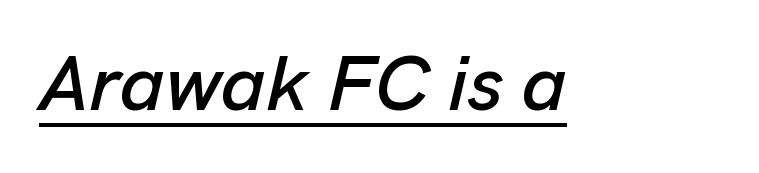
{"italic": "yes", "lean": "right", "slant_degrees": 13, "width": "normal", "stroke_contrast": "low", "x_height": "medium", "monospaced": "no", "underline": "yes", "letter_spacing": "normal", "letter_spacing_em": 0.0, "glyph_px": 78}
